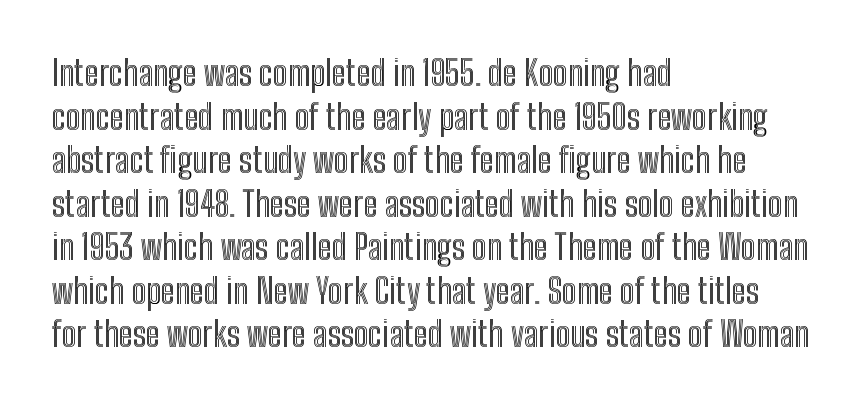
{"italic": "no", "width": "condensed", "x_height": "medium", "monospaced": "no", "underline": "no", "align": "left", "line_spacing": "normal", "line_spacing_ratio": 1.28, "letter_spacing": "normal", "letter_spacing_em": 0.0, "glyph_px": 34}
